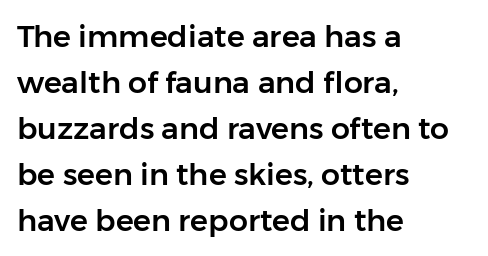
The image shows 30 px sans-serif type, upright; set left-aligned, normal line spacing (1.53x), normal letter spacing, not underlined; low stroke contrast and a medium x-height.
